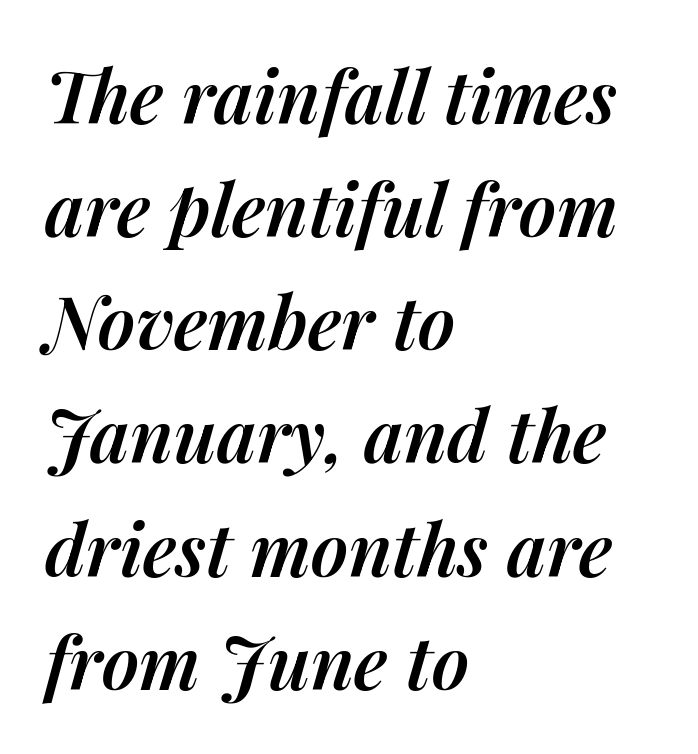
Q: Is the text bold? A: Semi-bold.
Q: Is the text italic (slanted)? A: Yes, it leans right by about 14 degrees.
Q: Is the text underlined? A: No.
Q: How is the paragraph aligned? A: Left-aligned.
Q: Is the spacing between letters normal or unusually wide? A: Normal.
Q: Is the spacing between lines tight, normal or loose? A: Normal.
Q: Width (condensed, normal, or wide)? A: Normal.
Q: Stroke contrast? A: Medium.
Q: x-height? A: Medium.
Q: Monospaced? A: No.
